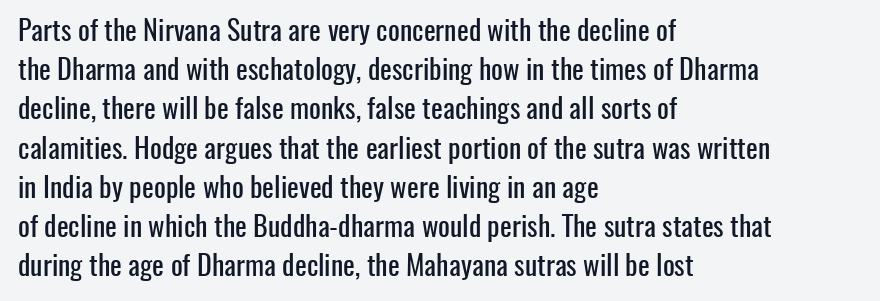
{"serif": "no", "italic": "no", "width": "condensed", "stroke_contrast": "low", "x_height": "medium", "monospaced": "no", "underline": "no", "align": "left", "line_spacing": "normal", "line_spacing_ratio": 1.4, "letter_spacing": "normal", "letter_spacing_em": 0.0, "glyph_px": 28}
